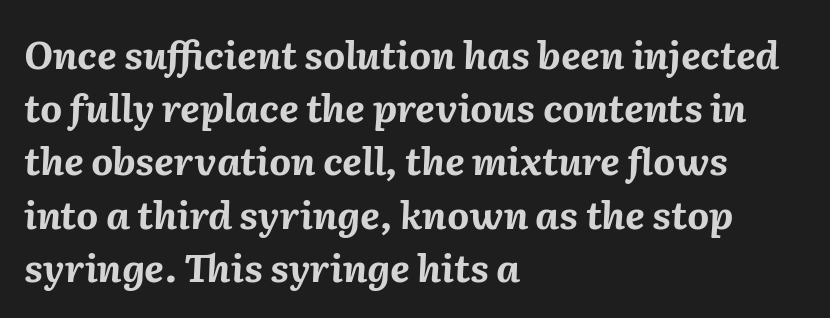
Caption: standard tracking, unaltered. Casual observation: everything's shoved over to the left. Any mark beneath the type? The region is blank. If you drew a line through each stem, it would be angled. Note the varied advance widths — an 'i' is clearly narrower than an 'm'.
